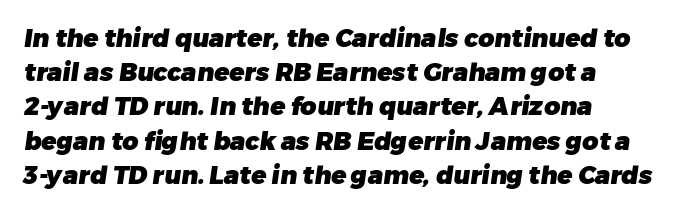
The image shows 25 px bold type; set left-aligned, normal line spacing (1.37x), normal letter spacing, not underlined.
